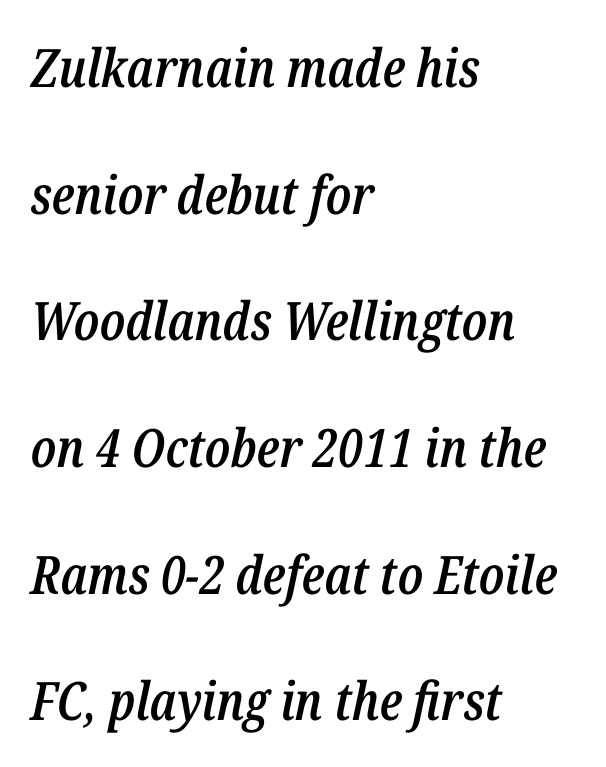
The image shows 53 px semibold, condensed type, italic (leaning right); set left-aligned, loose line spacing (2.39x), normal letter spacing, not underlined; low stroke contrast and a medium x-height.
